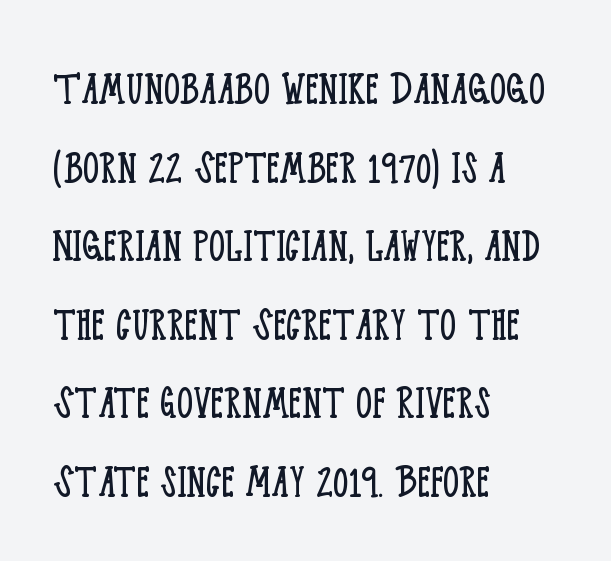
Q: Is the text bold? A: No.
Q: Is the text italic (slanted)? A: No, it is upright.
Q: Is the typeface a serif or a sans-serif typeface? A: Serif.
Q: Is the text underlined? A: No.
Q: How is the paragraph aligned? A: Left-aligned.
Q: Is the spacing between letters normal or unusually wide? A: Normal.
Q: Is the spacing between lines tight, normal or loose? A: Normal.
Q: Width (condensed, normal, or wide)? A: Condensed.
Q: Stroke contrast? A: Low.
Q: x-height? A: Large.
Q: Monospaced? A: No.
